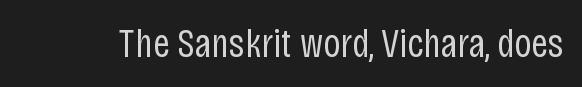
{"serif": "no", "italic": "no", "bold": "no", "weight": "regular", "width": "condensed", "stroke_contrast": "low", "x_height": "large", "monospaced": "no", "underline": "no", "letter_spacing": "normal", "letter_spacing_em": 0.0, "glyph_px": 41}
